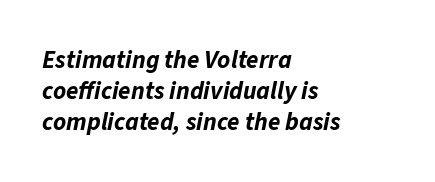
Looking at the ascenders, they clearly lean. Here the glyphs are tracked normally, forming tight word shapes. In CSS terms this would be text-align: left. Pretty heavy lettering here — definitely bold. Nobody drew a line under any word here.
